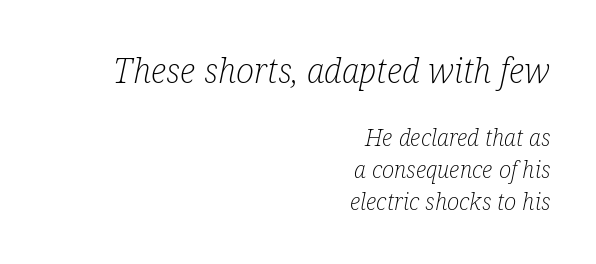
{"serif": "yes", "italic": "yes", "lean": "right", "slant_degrees": 12, "bold": "no", "weight": "light", "width": "condensed", "stroke_contrast": "low", "x_height": "medium", "monospaced": "no", "underline": "no", "align": "right", "line_spacing": "normal", "line_spacing_ratio": 1.4, "letter_spacing": "normal", "letter_spacing_em": 0.0, "larger_block": "first", "size_ratio": 1.48, "glyph_px": 34}
